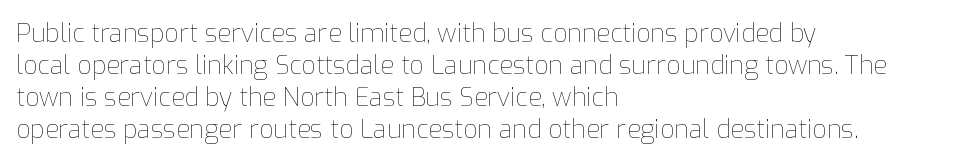
{"italic": "no", "bold": "no", "underline": "no", "align": "left", "line_spacing": "normal", "line_spacing_ratio": 1.28, "letter_spacing": "normal", "letter_spacing_em": 0.0, "glyph_px": 25}
